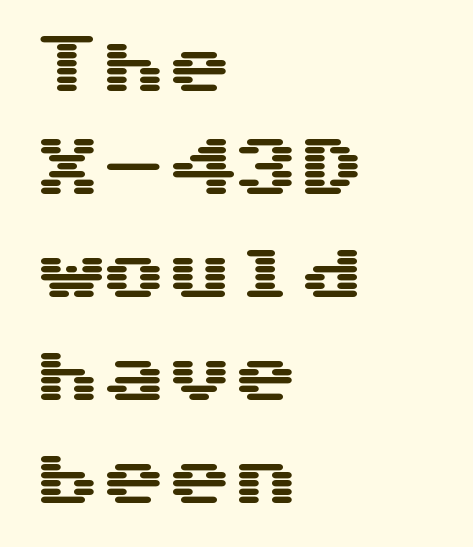
{"serif": "no", "italic": "no", "width": "wide", "stroke_contrast": "medium", "x_height": "medium", "underline": "no", "align": "left", "line_spacing": "normal", "line_spacing_ratio": 1.56, "letter_spacing": "normal", "letter_spacing_em": 0.0, "glyph_px": 66}
